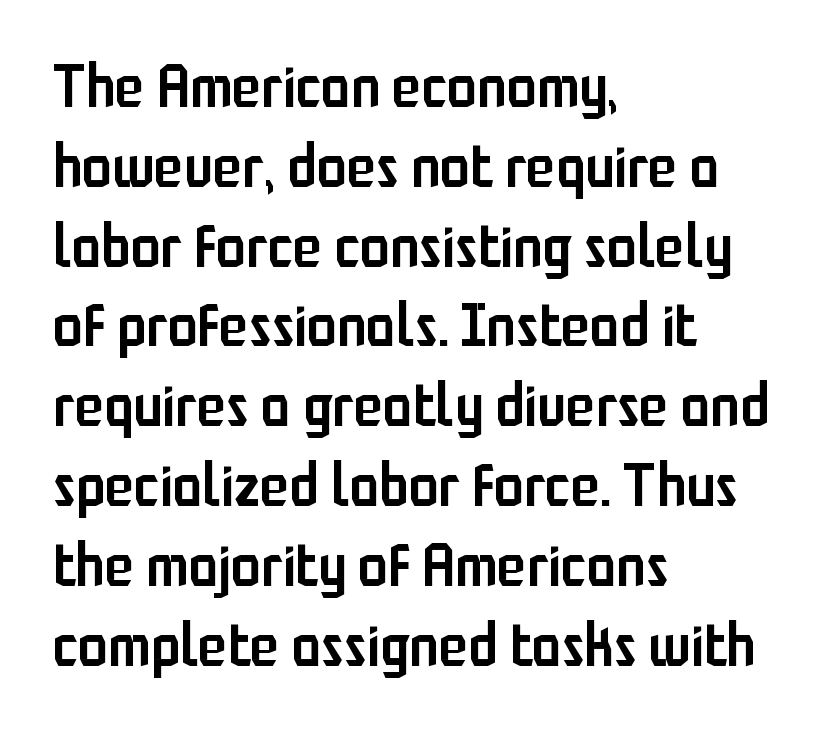
{"serif": "no", "italic": "no", "bold": "semi", "weight": "semibold", "width": "condensed", "stroke_contrast": "low", "x_height": "medium", "monospaced": "no", "underline": "no", "align": "left", "line_spacing": "normal", "line_spacing_ratio": 1.33, "letter_spacing": "normal", "letter_spacing_em": 0.0, "glyph_px": 60}
